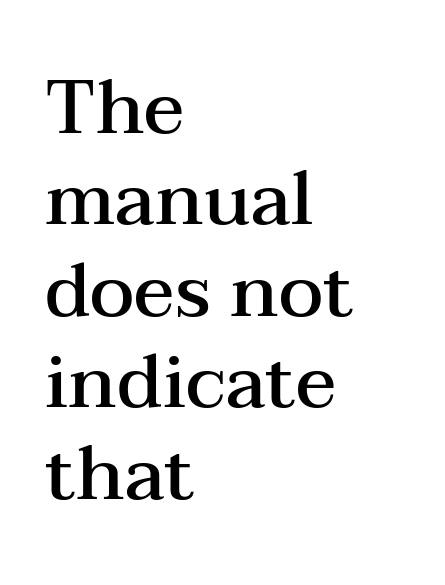
Q: Is the text bold? A: Semi-bold.
Q: Is the text italic (slanted)? A: No, it is upright.
Q: Is the typeface a serif or a sans-serif typeface? A: Serif.
Q: Is the text underlined? A: No.
Q: How is the paragraph aligned? A: Left-aligned.
Q: Is the spacing between letters normal or unusually wide? A: Normal.
Q: Width (condensed, normal, or wide)? A: Wide.
Q: Stroke contrast? A: Medium.
Q: x-height? A: Medium.
Q: Monospaced? A: No.
